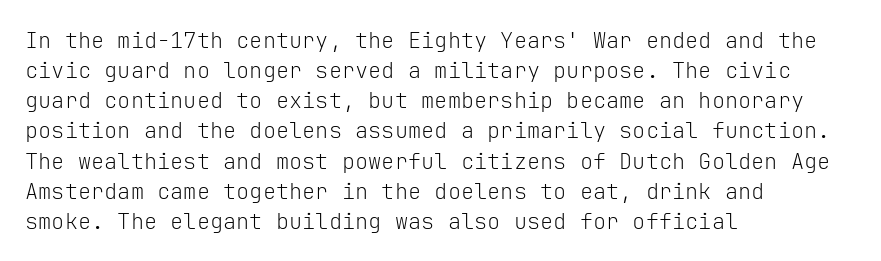
The letterforms sit shoulder to shoulder at normal distance. The space directly below the letters is spotless. Counters stay open thanks to moderate or lighter strokes. The vertical gap from one line to the next is medium. Ascenders rise straight up at ninety degrees. The ragged edge is on the right, which tells us the setting is flush left.
